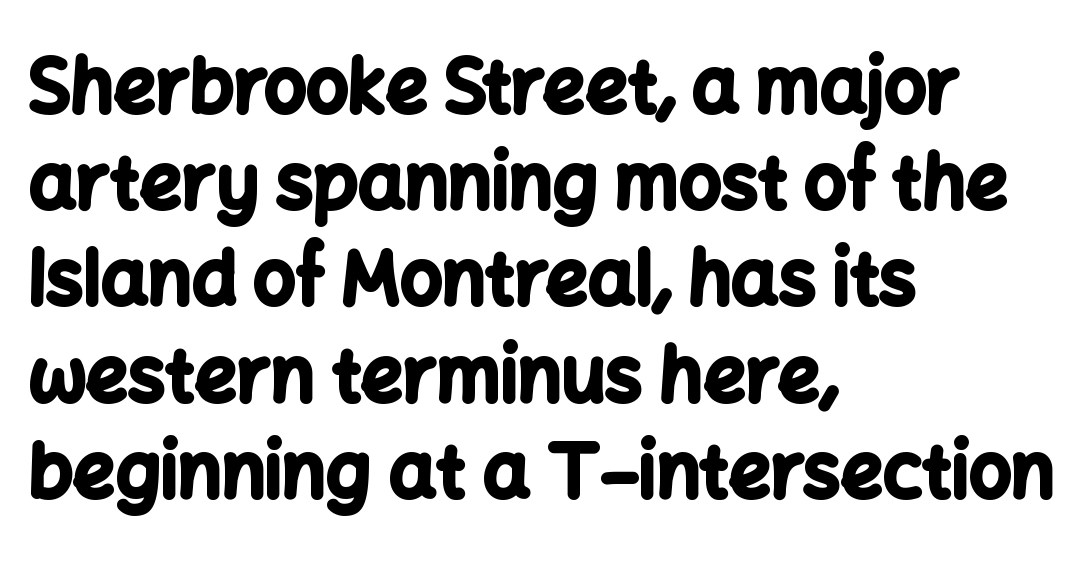
The image shows 74 px bold sans-serif type, upright; set left-aligned, normal line spacing (1.3x), normal letter spacing, not underlined; low stroke contrast and a medium x-height.
